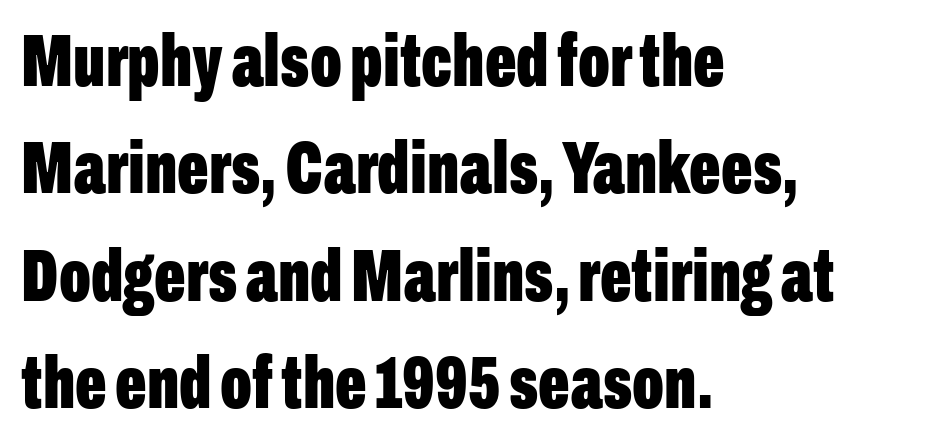
{"serif": "no", "italic": "no", "bold": "yes", "weight": "bold", "width": "condensed", "stroke_contrast": "low", "x_height": "medium", "monospaced": "no", "underline": "no", "align": "left", "line_spacing": "normal", "line_spacing_ratio": 1.45, "letter_spacing": "normal", "letter_spacing_em": 0.0, "glyph_px": 74}
